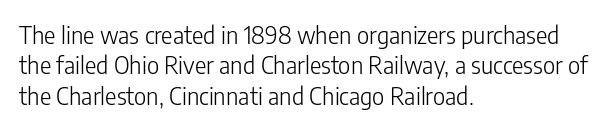
The image shows 24 px text type, upright; set left-aligned, normal line spacing (1.27x), normal letter spacing, not underlined.
